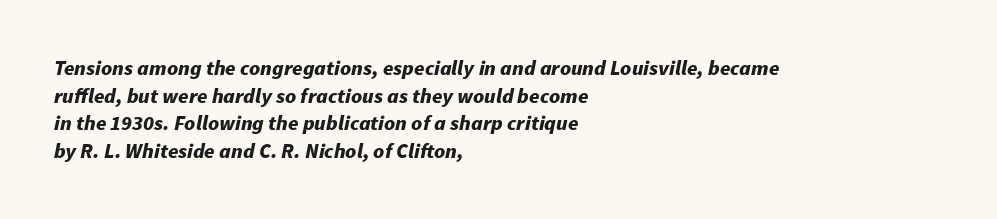
Q: Is the text bold? A: Yes.
Q: Is the text italic (slanted)? A: Yes, it leans right by about 11 degrees.
Q: Is the text underlined? A: No.
Q: How is the paragraph aligned? A: Left-aligned.
Q: Is the spacing between letters normal or unusually wide? A: Normal.
Q: Is the spacing between lines tight, normal or loose? A: Normal.
